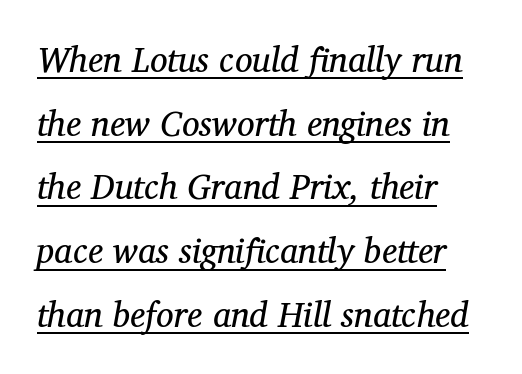
The image shows 35 px regular-weight serif type, italic (leaning right); set left-aligned, line spacing 1.82x, normal letter spacing, underlined; medium stroke contrast and a medium x-height.
